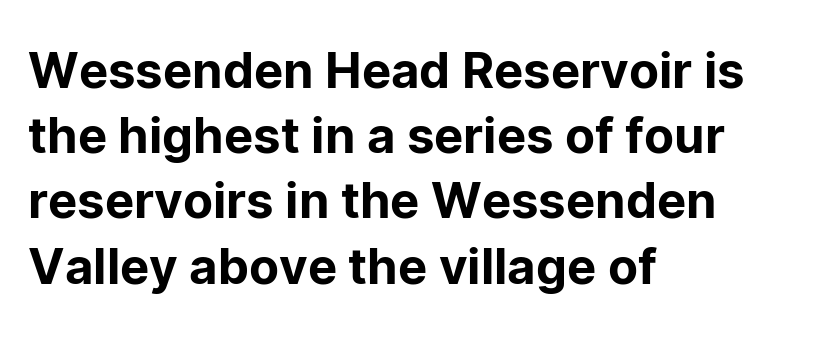
The lines are quadded left. Just letters on the line, the space beneath them empty. The characters display no serif detailing; their extremities are plain. Ordinary non-slanted type is in use.
